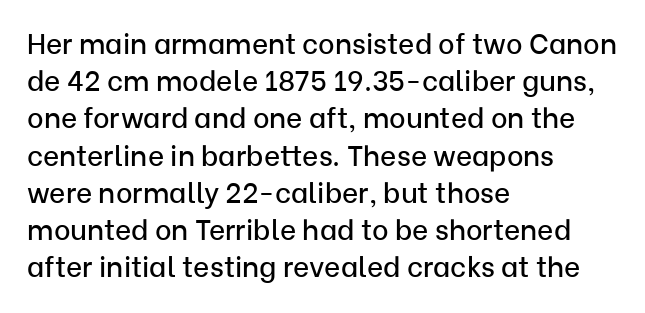
Letterform terminals end flat and unadorned throughout the passage. Upright lettering throughout. A typesetter would call this proportional, since set widths differ per character. Letter spacing: default. The block of text has a typical density, with ordinary space between rows.
